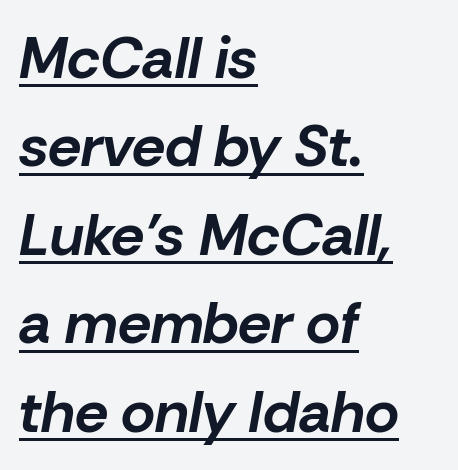
Q: Is the text bold? A: Yes.
Q: Is the text italic (slanted)? A: Yes, it leans right by about 10 degrees.
Q: Is the text underlined? A: Yes.
Q: How is the paragraph aligned? A: Left-aligned.
Q: Is the spacing between letters normal or unusually wide? A: Normal.
Q: Is the spacing between lines tight, normal or loose? A: Normal.
Q: Width (condensed, normal, or wide)? A: Normal.
Q: Stroke contrast? A: Low.
Q: x-height? A: Medium.
Q: Monospaced? A: No.
